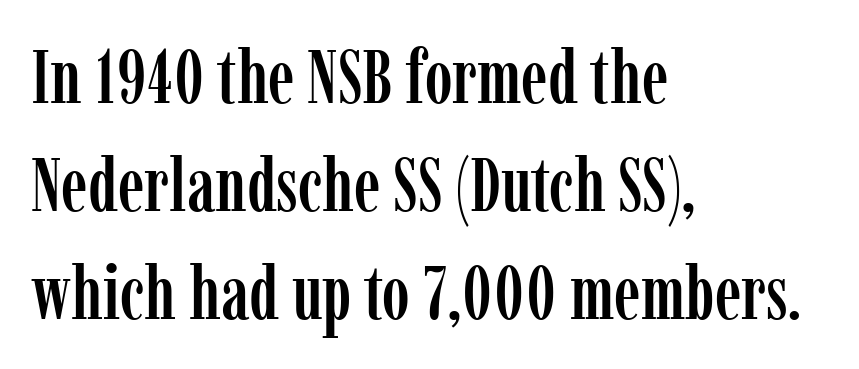
{"serif": "yes", "italic": "no", "width": "condensed", "stroke_contrast": "low", "x_height": "medium", "monospaced": "no", "underline": "no", "align": "left", "line_spacing": "normal", "line_spacing_ratio": 1.44, "letter_spacing": "normal", "letter_spacing_em": 0.0, "glyph_px": 75}
